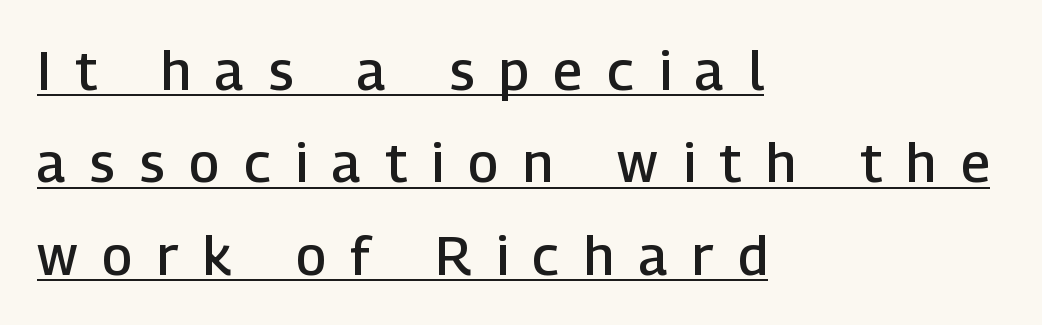
The font's upright variant was chosen for this text. Think of a printed novel: that variable character pitch is what you see here. The passage shown is typeset with a sans-serif family. Caption: semibold face, moderately heavy strokes.
